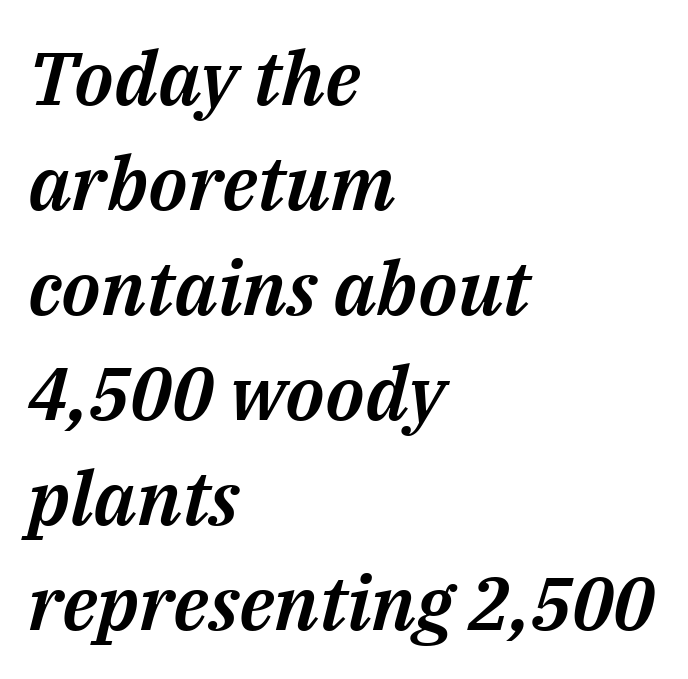
{"italic": "yes", "lean": "right", "slant_degrees": 14, "width": "normal", "stroke_contrast": "medium", "x_height": "medium", "monospaced": "no", "underline": "no", "align": "left", "line_spacing": "normal", "line_spacing_ratio": 1.4, "letter_spacing": "normal", "letter_spacing_em": 0.0, "glyph_px": 75}
